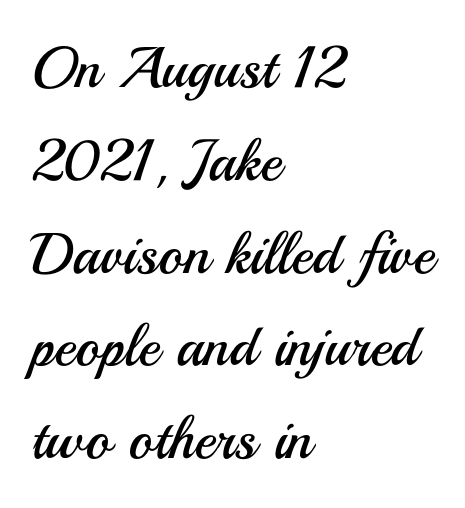
{"serif": "no", "bold": "no", "weight": "regular", "width": "normal", "stroke_contrast": "medium", "x_height": "small", "monospaced": "no", "underline": "no", "align": "left", "line_spacing": "normal", "line_spacing_ratio": 1.6, "letter_spacing": "normal", "letter_spacing_em": 0.0, "glyph_px": 58}
